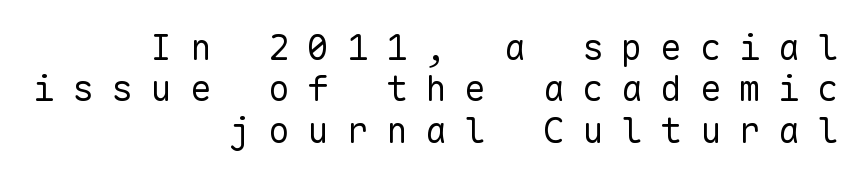
Q: Is the text bold? A: No.
Q: Is the text italic (slanted)? A: No, it is upright.
Q: Is the typeface a serif or a sans-serif typeface? A: Sans-serif.
Q: Is the text underlined? A: No.
Q: How is the paragraph aligned? A: Right-aligned.
Q: Is the spacing between letters normal or unusually wide? A: Unusually wide.
Q: Is the spacing between lines tight, normal or loose? A: Tight.
Q: Width (condensed, normal, or wide)? A: Normal.
Q: Stroke contrast? A: Low.
Q: x-height? A: Medium.
Q: Monospaced? A: Yes.
